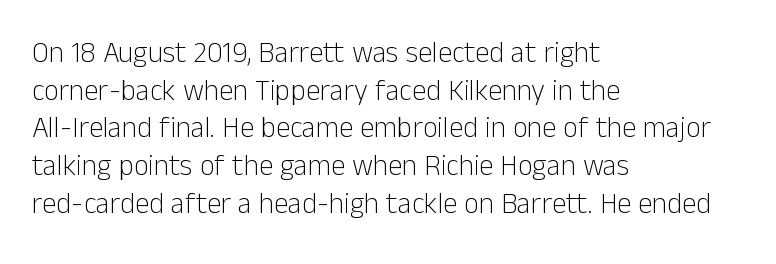
Q: Is the text bold? A: No.
Q: Is the text italic (slanted)? A: No, it is upright.
Q: Is the typeface a serif or a sans-serif typeface? A: Sans-serif.
Q: Is the text underlined? A: No.
Q: How is the paragraph aligned? A: Left-aligned.
Q: Is the spacing between letters normal or unusually wide? A: Normal.
Q: Is the spacing between lines tight, normal or loose? A: Normal.
Q: Width (condensed, normal, or wide)? A: Normal.
Q: Stroke contrast? A: Low.
Q: x-height? A: Medium.
Q: Monospaced? A: No.
